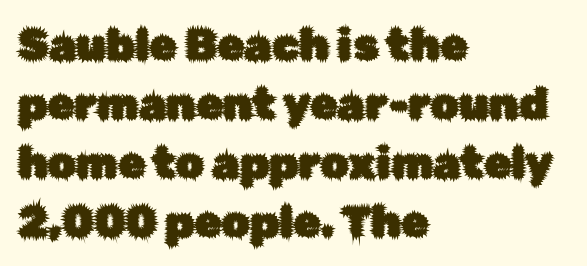
This sample uses a sans-serif face. Words float on clear page, feet unadorned. Nothing unusual about the tracking: characters are spaced as the font intends. The axis of the letterforms is exactly vertical. The rendering uses a moderate line-height, typical for paragraphs.
